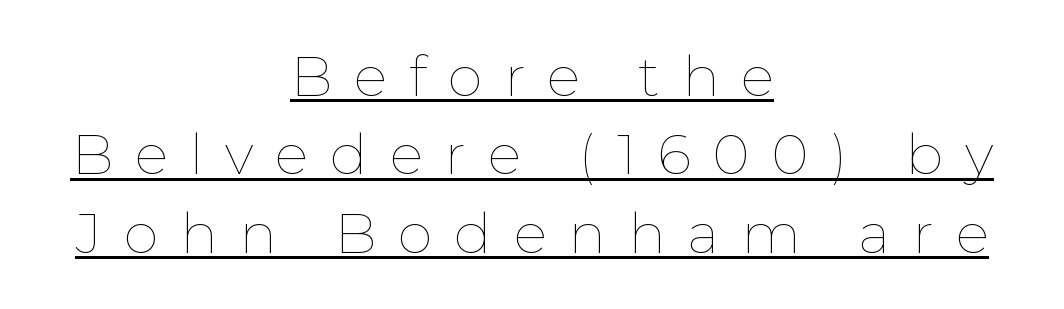
{"italic": "no", "bold": "no", "weight": "thin", "width": "normal", "stroke_contrast": "low", "x_height": "medium", "monospaced": "no", "underline": "yes", "align": "center", "line_spacing": "normal", "line_spacing_ratio": 1.4, "letter_spacing": "wide", "letter_spacing_em": 0.39, "glyph_px": 56}
